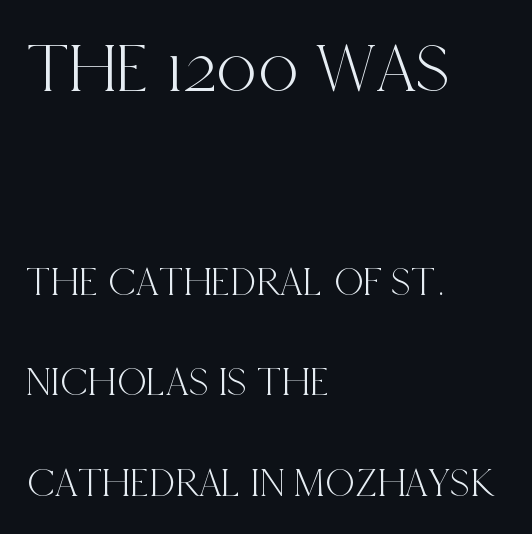
Q: Is the text italic (slanted)? A: No, it is upright.
Q: Is the typeface a serif or a sans-serif typeface? A: Serif.
Q: Is the text underlined? A: No.
Q: How is the paragraph aligned? A: Left-aligned.
Q: Is the spacing between letters normal or unusually wide? A: Normal.
Q: Is the spacing between lines tight, normal or loose? A: Loose.
Q: Which block of text is set in a larger size, the first (top) or the second (bottom)? A: The first (top) one.
Q: Width (condensed, normal, or wide)? A: Condensed.
Q: x-height? A: Large.
Q: Monospaced? A: No.
